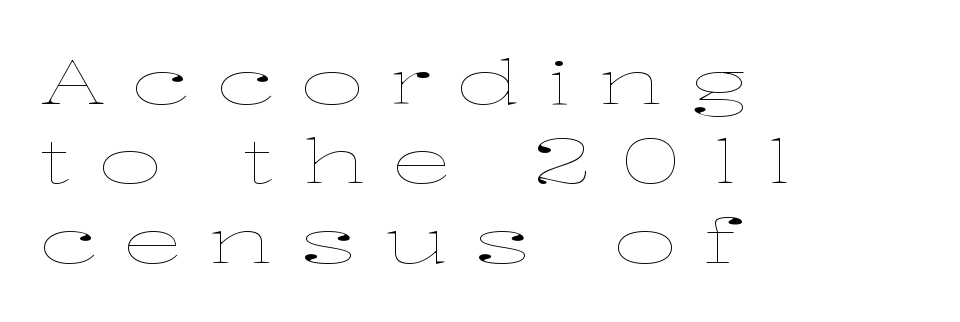
Horizontal bands of white between lines are of average thickness. Between one letter and the next there's a generous, obvious gap. Horizontally, the lines are justified to the leading edge only. Each row of text sits above clean, open space. Every character sits straight up, as roman type does.
